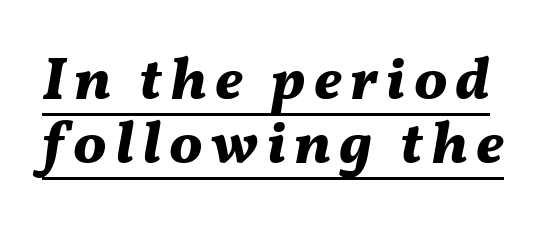
Q: Is the text bold? A: Yes.
Q: Is the text italic (slanted)? A: Yes, it leans right by about 11 degrees.
Q: Is the text underlined? A: Yes.
Q: Is the spacing between lines tight, normal or loose? A: Tight.
Q: Width (condensed, normal, or wide)? A: Normal.
Q: Stroke contrast? A: Medium.
Q: x-height? A: Medium.
Q: Monospaced? A: No.
